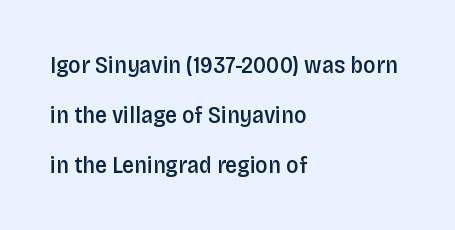
The image shows 24 px text type, upright; set left-aligned, loose line spacing (2.08x), normal letter spacing, not underlined.
